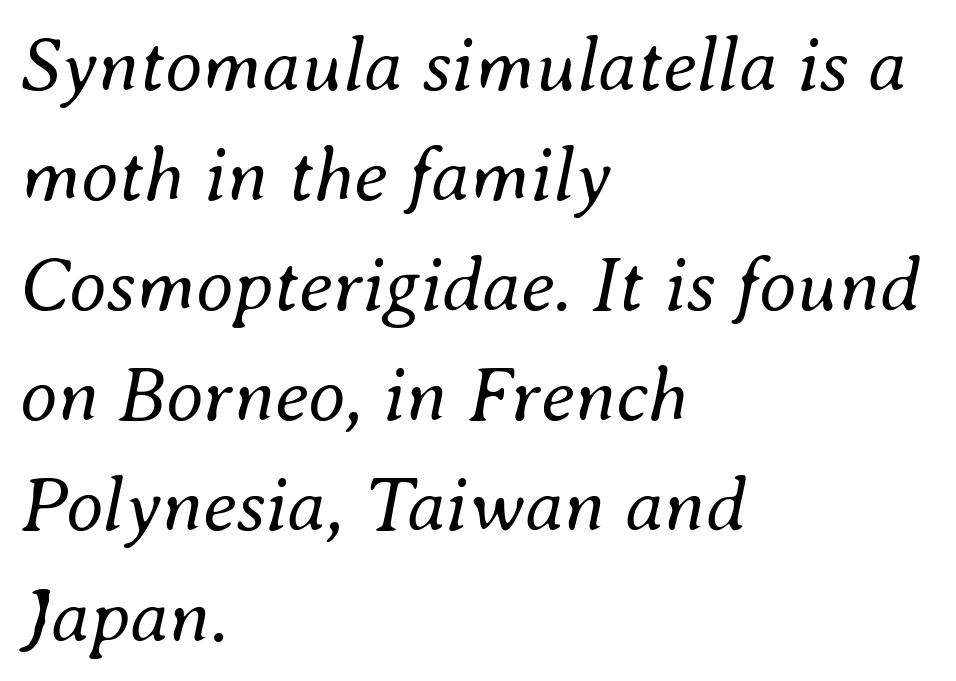
Q: Is the text bold? A: No.
Q: Is the text italic (slanted)? A: Yes, it leans right by about 8 degrees.
Q: Is the text underlined? A: No.
Q: How is the paragraph aligned? A: Left-aligned.
Q: Is the spacing between letters normal or unusually wide? A: Normal.
Q: Is the spacing between lines tight, normal or loose? A: Normal.
Q: Width (condensed, normal, or wide)? A: Normal.
Q: Stroke contrast? A: Medium.
Q: x-height? A: Small.
Q: Monospaced? A: No.
